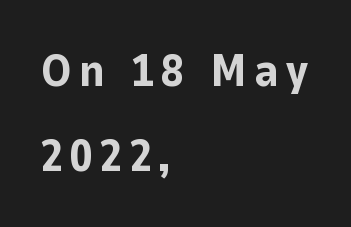
Q: Is the text bold? A: Yes.
Q: Is the text italic (slanted)? A: No, it is upright.
Q: Is the typeface a serif or a sans-serif typeface? A: Sans-serif.
Q: Is the text underlined? A: No.
Q: How is the paragraph aligned? A: Left-aligned.
Q: Width (condensed, normal, or wide)? A: Normal.
Q: Stroke contrast? A: Low.
Q: x-height? A: Medium.
Q: Monospaced? A: No.
